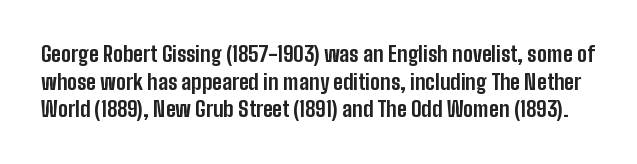
When letters stand straight like this, we call the style roman or upright. The area under the type is left untouched. Bold? Absolutely — the strokes are thick and heavy. Each word holds together tightly as a unit, with standard inter-letter gaps.
